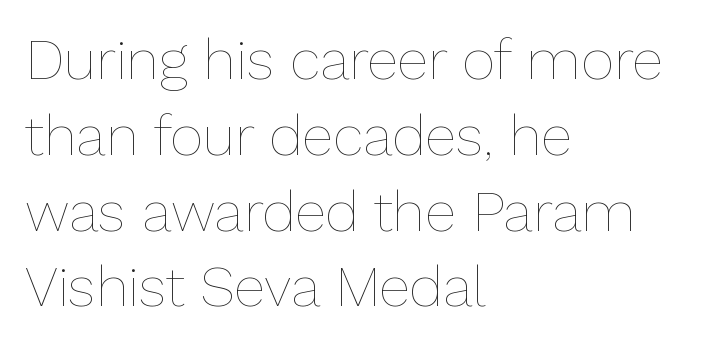
The image shows 57 px thin type, upright; set left-aligned, normal line spacing (1.33x), normal letter spacing, not underlined; low stroke contrast and a medium x-height.
